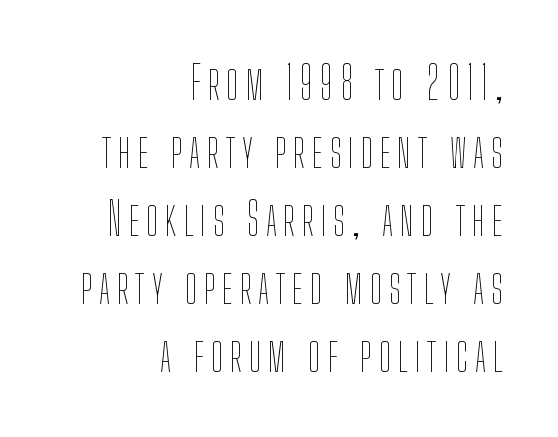
Q: Is the text bold? A: No.
Q: Is the text italic (slanted)? A: No, it is upright.
Q: Is the text underlined? A: No.
Q: How is the paragraph aligned? A: Right-aligned.
Q: Is the spacing between lines tight, normal or loose? A: Normal.
Q: Width (condensed, normal, or wide)? A: Condensed.
Q: Stroke contrast? A: Low.
Q: x-height? A: Medium.
Q: Monospaced? A: No.
